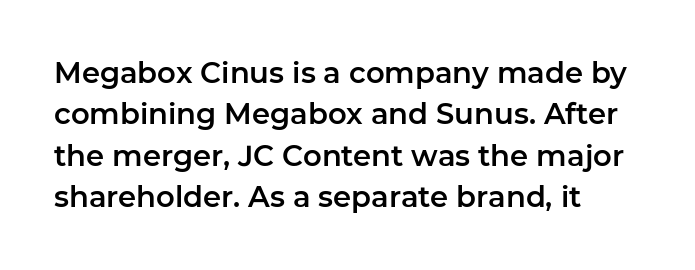
Q: Is the text italic (slanted)? A: No, it is upright.
Q: Is the typeface a serif or a sans-serif typeface? A: Sans-serif.
Q: Is the text underlined? A: No.
Q: How is the paragraph aligned? A: Left-aligned.
Q: Is the spacing between letters normal or unusually wide? A: Normal.
Q: Is the spacing between lines tight, normal or loose? A: Normal.
Q: Width (condensed, normal, or wide)? A: Normal.
Q: Stroke contrast? A: Low.
Q: x-height? A: Medium.
Q: Monospaced? A: No.
